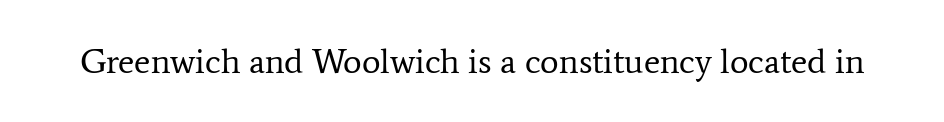
Looks like regular typesetting: each glyph gets only the width it needs. Italic: no, the glyphs are upright roman. Characters follow at the spacing the type designer built in. The words here are not underlined. A typesetter would label this face a serif.
